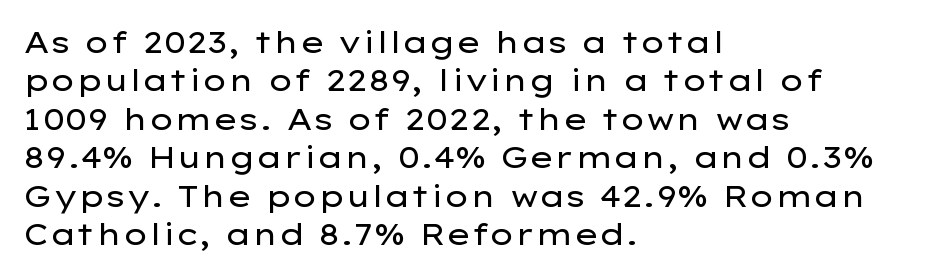
Q: Is the text bold? A: No.
Q: Is the text italic (slanted)? A: No, it is upright.
Q: Is the typeface a serif or a sans-serif typeface? A: Sans-serif.
Q: Is the text underlined? A: No.
Q: How is the paragraph aligned? A: Left-aligned.
Q: Is the spacing between letters normal or unusually wide? A: Normal.
Q: Is the spacing between lines tight, normal or loose? A: Normal.
Q: Width (condensed, normal, or wide)? A: Wide.
Q: Stroke contrast? A: Low.
Q: x-height? A: Medium.
Q: Monospaced? A: No.
